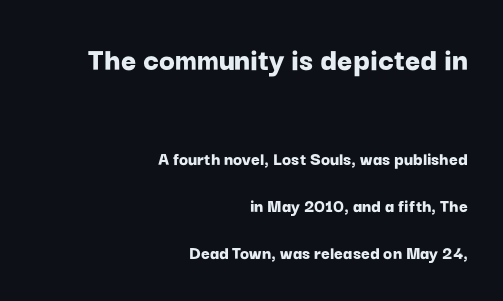
{"serif": "no", "italic": "no", "bold": "yes", "weight": "bold", "width": "normal", "stroke_contrast": "low", "x_height": "medium", "monospaced": "no", "underline": "no", "align": "right", "line_spacing": "loose", "line_spacing_ratio": 2.49, "letter_spacing": "normal", "letter_spacing_em": 0.0, "larger_block": "first", "size_ratio": 1.74, "glyph_px": 33}
